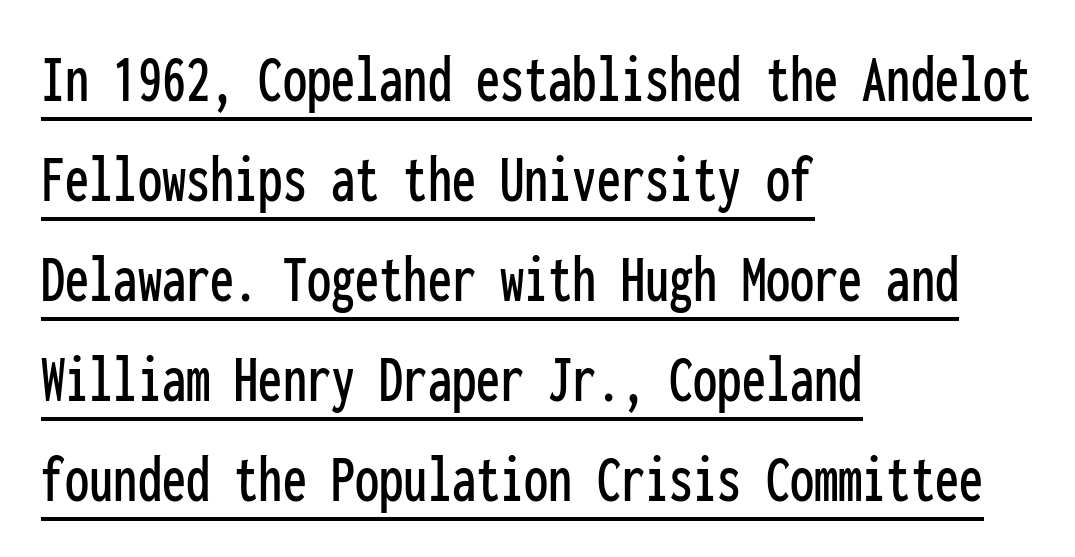
The image shows 69 px condensed sans-serif type, upright, monospaced; set left-aligned, normal line spacing (1.45x), normal letter spacing, underlined; low stroke contrast and a medium x-height.
